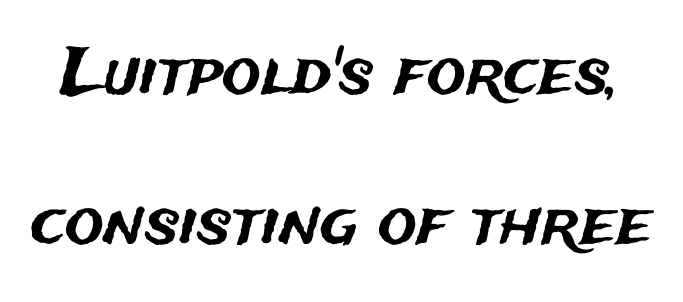
I'd call this a sans setting — the letters go barefoot. Proportional: the letters do not fall into vertical columns. The rendering keeps characters at their native spacing.
